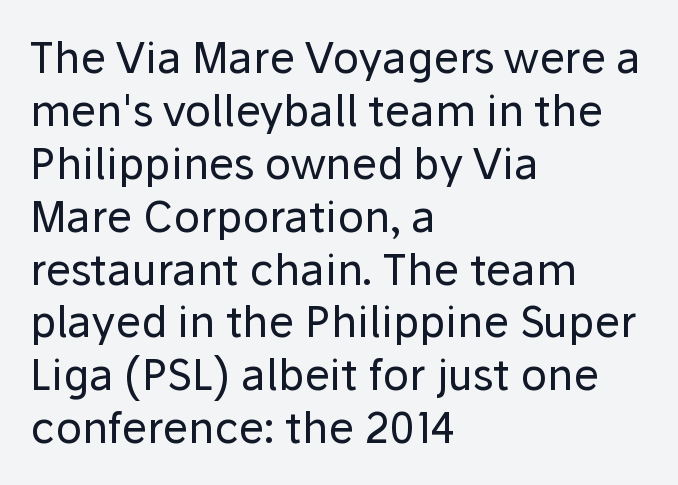
The image shows 43 px regular-weight sans-serif type, upright; set left-aligned, line spacing 1.23x, normal letter spacing, not underlined; low stroke contrast and a medium x-height.
